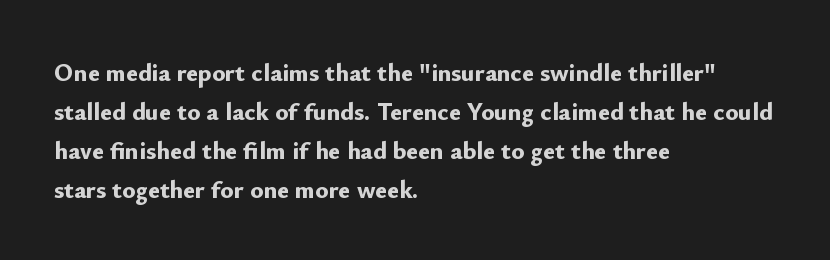
Q: Is the text bold? A: Yes.
Q: Is the text italic (slanted)? A: No, it is upright.
Q: Is the text underlined? A: No.
Q: How is the paragraph aligned? A: Left-aligned.
Q: Is the spacing between letters normal or unusually wide? A: Normal.
Q: Is the spacing between lines tight, normal or loose? A: Normal.
